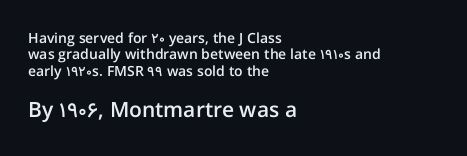
{"italic": "no", "bold": "semi", "underline": "no", "align": "left", "line_spacing_ratio": 1.17, "letter_spacing": "normal", "letter_spacing_em": 0.0, "larger_block": "second", "size_ratio": 1.5, "glyph_px": 21}
